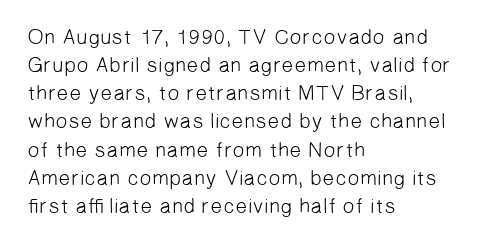
{"bold": "no", "underline": "no", "align": "left", "line_spacing": "normal", "line_spacing_ratio": 1.34, "letter_spacing": "normal", "letter_spacing_em": 0.0, "glyph_px": 21}
